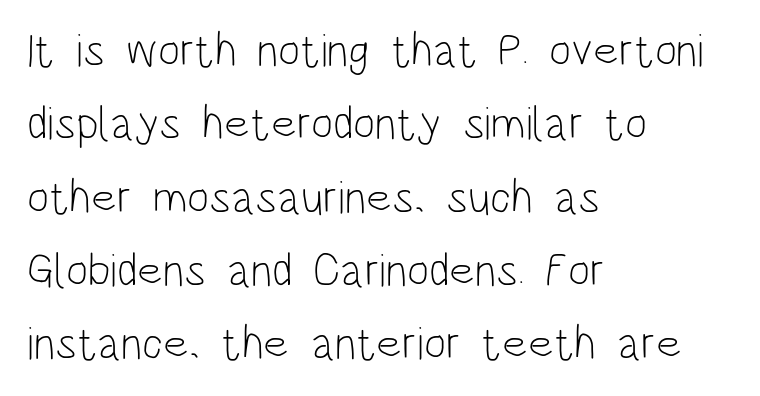
This sample has the flowing, uneven cadence of proportional lettering. A normal amount of white space separates one row of letters from the next. Classification — sans serif. What stands out about the letter spacing? Nothing — it is the standard amount.
